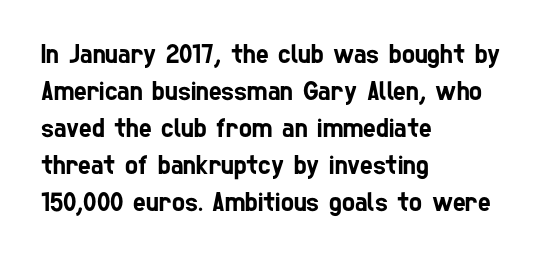
Q: Is the text underlined? A: No.
Q: How is the paragraph aligned? A: Left-aligned.
Q: Is the spacing between letters normal or unusually wide? A: Normal.
Q: Is the spacing between lines tight, normal or loose? A: Normal.
